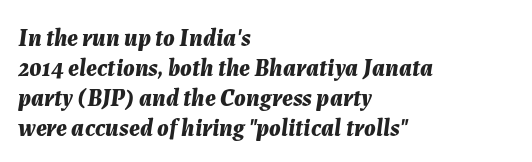
{"italic": "yes", "lean": "right", "slant_degrees": 7, "bold": "yes", "underline": "no", "align": "left", "line_spacing": "normal", "line_spacing_ratio": 1.25, "letter_spacing": "normal", "letter_spacing_em": 0.0, "glyph_px": 24}
